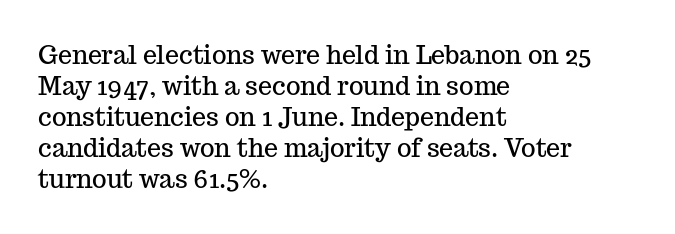
{"italic": "no", "underline": "no", "align": "left", "line_spacing_ratio": 1.24, "letter_spacing": "normal", "letter_spacing_em": 0.0, "glyph_px": 25}
